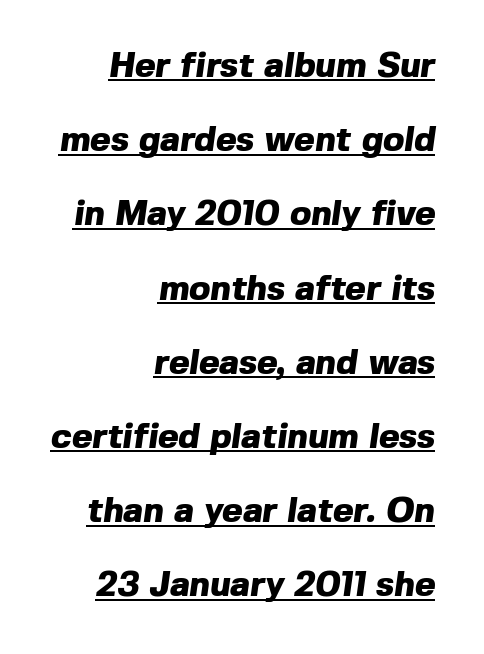
Descenders here cross a horizontal rule under the line. Do the characters align in a grid? No, the font is proportional. The rendering keeps characters at their native spacing. Students, this is bold: see how much ink each stroke carries. Does the copy run flush right? Yes — the right margin is perfectly even.
